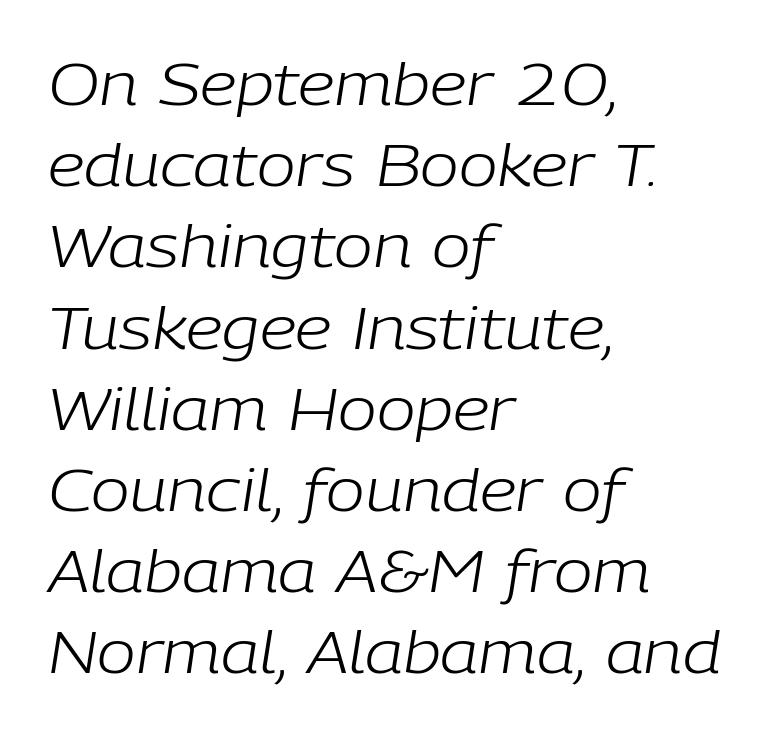
{"italic": "yes", "lean": "right", "slant_degrees": 9, "bold": "no", "weight": "light", "width": "normal", "stroke_contrast": "low", "x_height": "medium", "monospaced": "no", "underline": "no", "align": "left", "line_spacing": "normal", "line_spacing_ratio": 1.4, "letter_spacing": "normal", "letter_spacing_em": 0.0, "glyph_px": 58}
